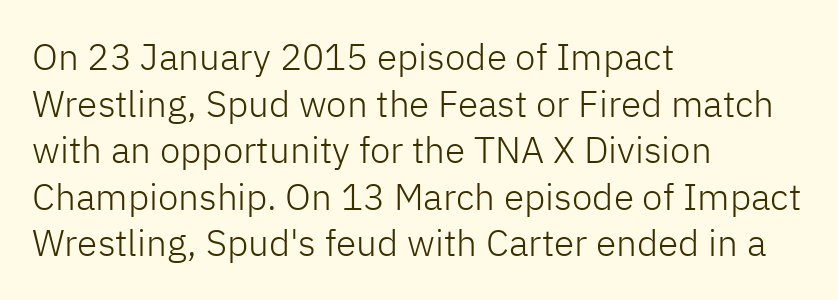
The image shows 37 px light sans-serif type, upright; set left-aligned, normal line spacing (1.26x), normal letter spacing, not underlined; low stroke contrast and a medium x-height.
